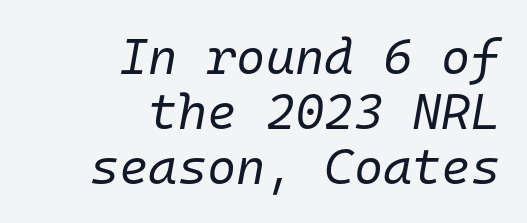
The gap between lines stays unmarked. The passage is arranged like a letterhead date or caption credit — flush right. The face looks like a standard text weight, possibly lighter. Does the lettering tilt? It does — this is italic. The vertical gap from one line to the next is small.
